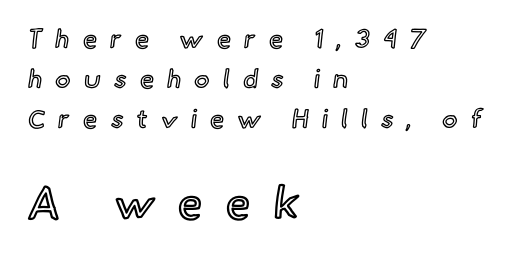
Q: Is the text italic (slanted)? A: Yes.
Q: Is the text underlined? A: No.
Q: How is the paragraph aligned? A: Left-aligned.
Q: Is the spacing between letters normal or unusually wide? A: Unusually wide.
Q: Is the spacing between lines tight, normal or loose? A: Normal.
Q: Which block of text is set in a larger size, the first (top) or the second (bottom)? A: The second (bottom) one.
Q: Width (condensed, normal, or wide)? A: Normal.
Q: x-height? A: Small.
Q: Monospaced? A: No.
